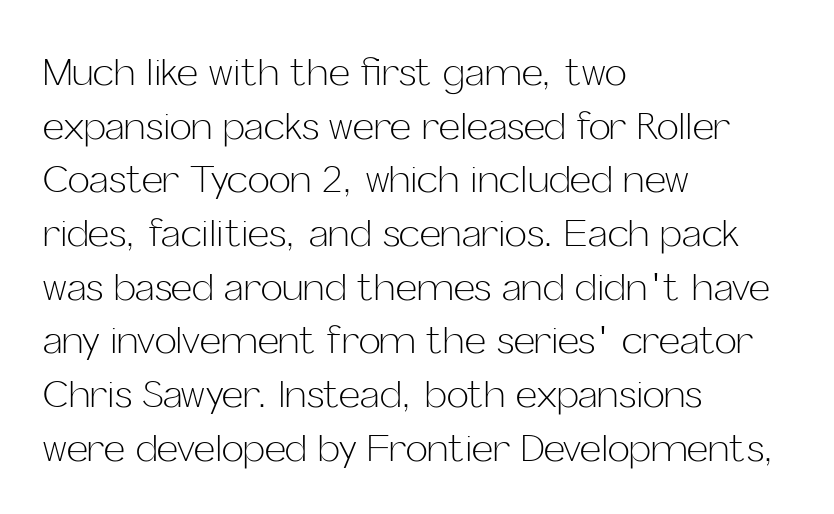
{"serif": "no", "italic": "no", "bold": "no", "weight": "light", "width": "normal", "stroke_contrast": "low", "x_height": "medium", "monospaced": "no", "underline": "no", "align": "left", "line_spacing": "normal", "line_spacing_ratio": 1.45, "letter_spacing": "normal", "letter_spacing_em": 0.0, "glyph_px": 37}
